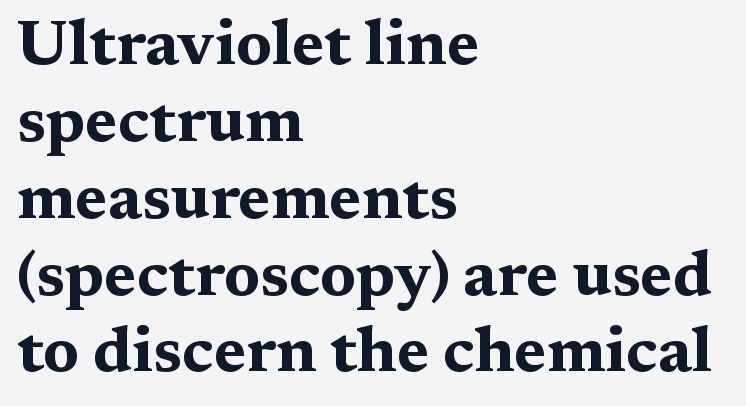
The image shows 63 px bold, wide serif type, upright; set left-aligned, line spacing 1.22x, normal letter spacing, not underlined; medium stroke contrast and a medium x-height.
